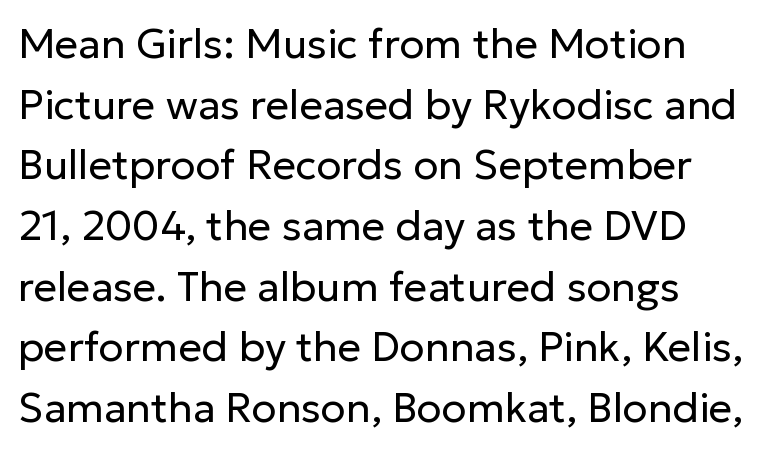
The image shows 41 px regular-weight sans-serif type, upright; set left-aligned, normal line spacing (1.48x), normal letter spacing, not underlined; low stroke contrast and a medium x-height.
